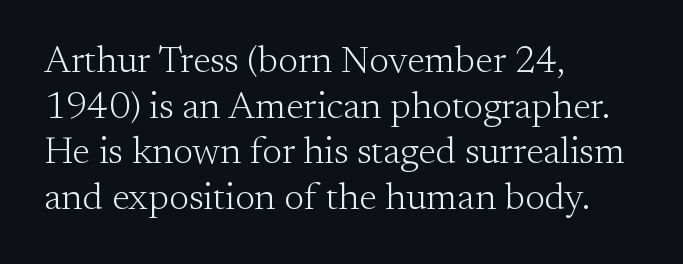
The image shows 38 px light serif type, upright; set left-aligned, line spacing 1.2x, normal letter spacing, not underlined; medium stroke contrast and a small x-height.
